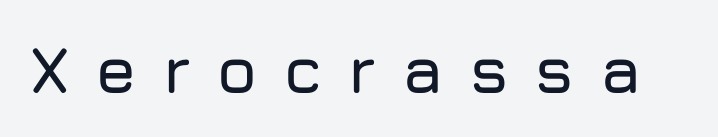
{"serif": "no", "italic": "no", "width": "normal", "stroke_contrast": "low", "x_height": "medium", "monospaced": "no", "underline": "no", "letter_spacing": "wide", "letter_spacing_em": 0.38, "glyph_px": 66}
